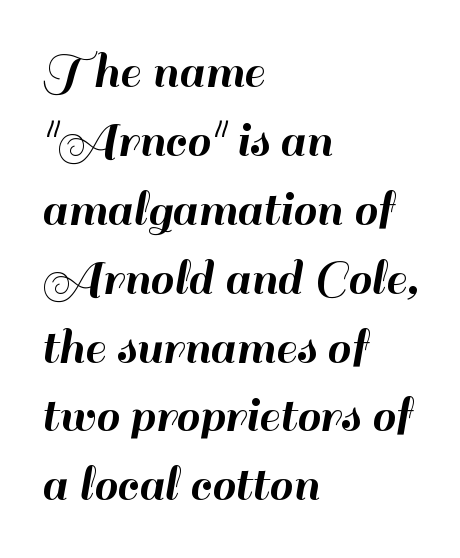
Q: Is the text italic (slanted)? A: Yes.
Q: Is the typeface a serif or a sans-serif typeface? A: Sans-serif.
Q: Is the text underlined? A: No.
Q: How is the paragraph aligned? A: Left-aligned.
Q: Is the spacing between letters normal or unusually wide? A: Normal.
Q: Is the spacing between lines tight, normal or loose? A: Normal.
Q: Width (condensed, normal, or wide)? A: Normal.
Q: Stroke contrast? A: High.
Q: x-height? A: Small.
Q: Monospaced? A: No.
